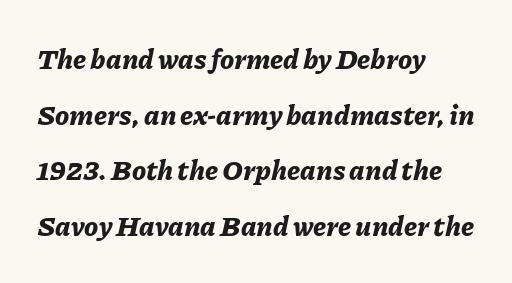
{"italic": "yes", "lean": "right", "slant_degrees": 11, "bold": "yes", "weight": "bold", "width": "normal", "stroke_contrast": "low", "x_height": "medium", "monospaced": "no", "underline": "no", "align": "left", "line_spacing": "loose", "line_spacing_ratio": 1.99, "letter_spacing": "normal", "letter_spacing_em": 0.0, "glyph_px": 28}
